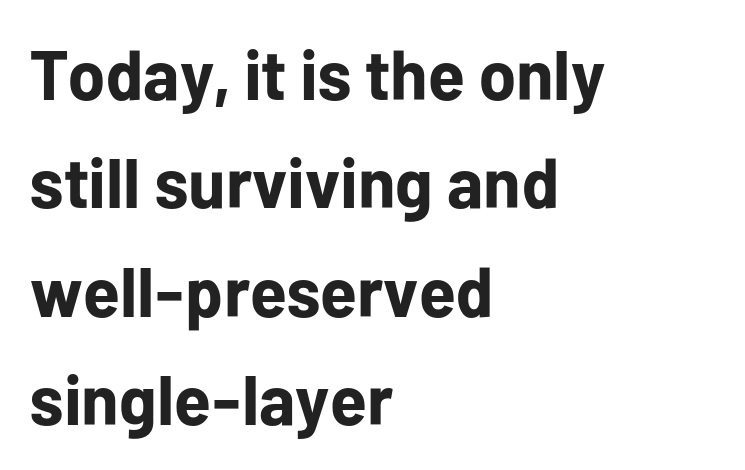
The image shows 70 px bold sans-serif type, upright; set left-aligned, normal line spacing (1.55x), normal letter spacing, not underlined; low stroke contrast and a medium x-height.
